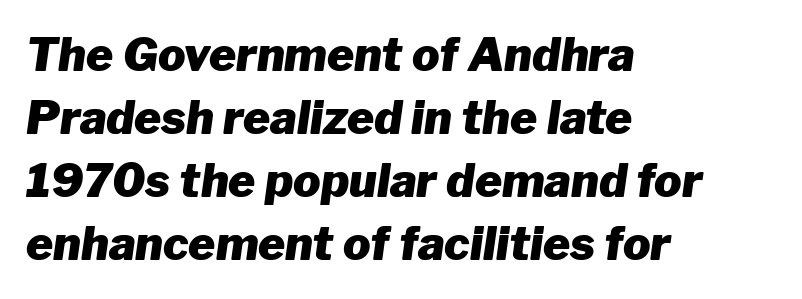
Q: Is the text bold? A: Yes.
Q: Is the text italic (slanted)? A: Yes, it leans right by about 8 degrees.
Q: Is the text underlined? A: No.
Q: How is the paragraph aligned? A: Left-aligned.
Q: Is the spacing between letters normal or unusually wide? A: Normal.
Q: Is the spacing between lines tight, normal or loose? A: Normal.
Q: Width (condensed, normal, or wide)? A: Normal.
Q: Stroke contrast? A: Low.
Q: x-height? A: Medium.
Q: Monospaced? A: No.
